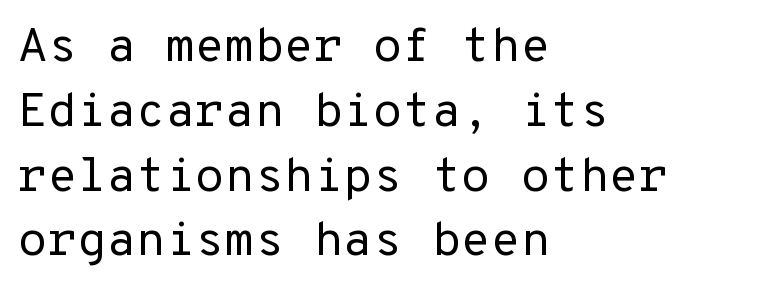
{"serif": "no", "italic": "no", "bold": "no", "weight": "regular", "width": "normal", "stroke_contrast": "low", "x_height": "medium", "monospaced": "yes", "underline": "no", "align": "left", "line_spacing": "normal", "line_spacing_ratio": 1.35, "letter_spacing": "normal", "letter_spacing_em": 0.0, "glyph_px": 48}
